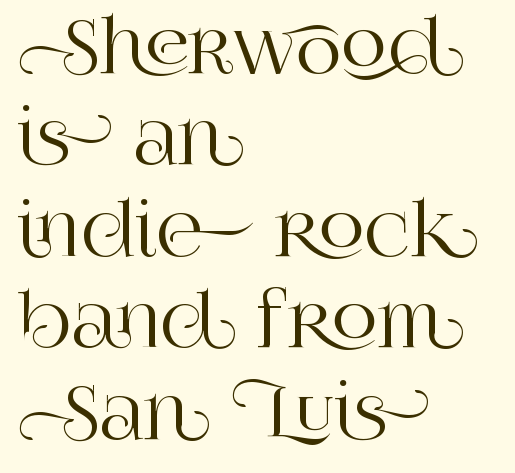
The glyphs in this specimen are seriffed. A classic flush-left, rag-right setting is used for this passage. It's the straight-up-and-down kind of type. Characters follow at the spacing the type designer built in. Rows of type keep a routine distance in the vertical direction. Unmarked baselines from the first word to the last.
